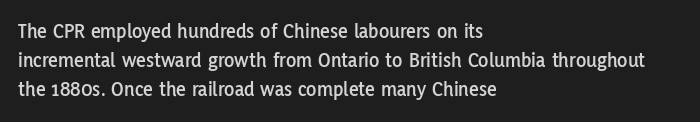
The compositor pushed each line to the left boundary. The strip under each line holds only bare page. When letters stand straight like this, we call the style roman or upright. Letter spacing: default. In terms of leading, this rendering sits right in the middle.
